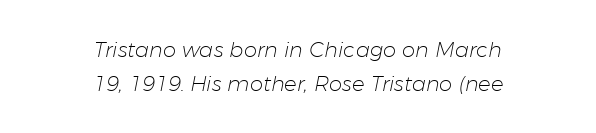
Q: Is the text bold? A: No.
Q: Is the text italic (slanted)? A: Yes, it leans right by about 11 degrees.
Q: Is the text underlined? A: No.
Q: How is the paragraph aligned? A: Centered.
Q: Is the spacing between letters normal or unusually wide? A: Normal.
Q: Is the spacing between lines tight, normal or loose? A: Normal.
